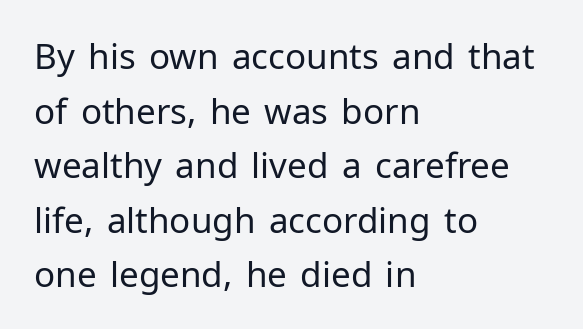
Notice how the passage keeps a crisp vertical edge on the left only. Ordinary non-slanted type is in use. The strokes carry an ordinary text weight at most. The foot of each line stays bare and open.
